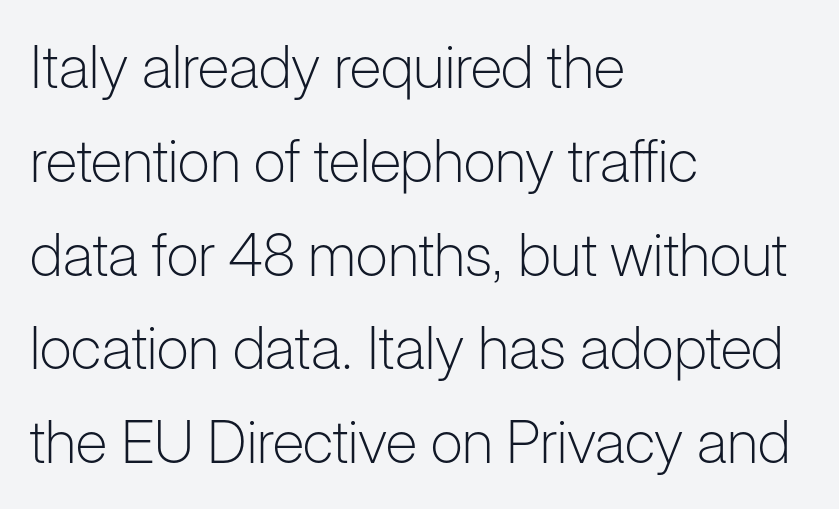
The image shows 59 px light sans-serif type, upright; set left-aligned, normal line spacing (1.59x), normal letter spacing, not underlined; low stroke contrast and a medium x-height.
